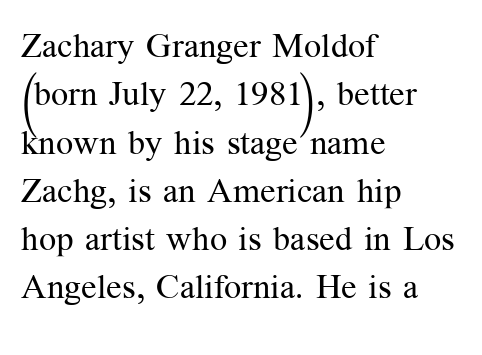
{"serif": "yes", "italic": "no", "bold": "no", "weight": "regular", "width": "normal", "stroke_contrast": "medium", "x_height": "medium", "monospaced": "no", "underline": "no", "align": "left", "line_spacing": "normal", "line_spacing_ratio": 1.42, "letter_spacing": "normal", "letter_spacing_em": 0.0, "glyph_px": 34}
